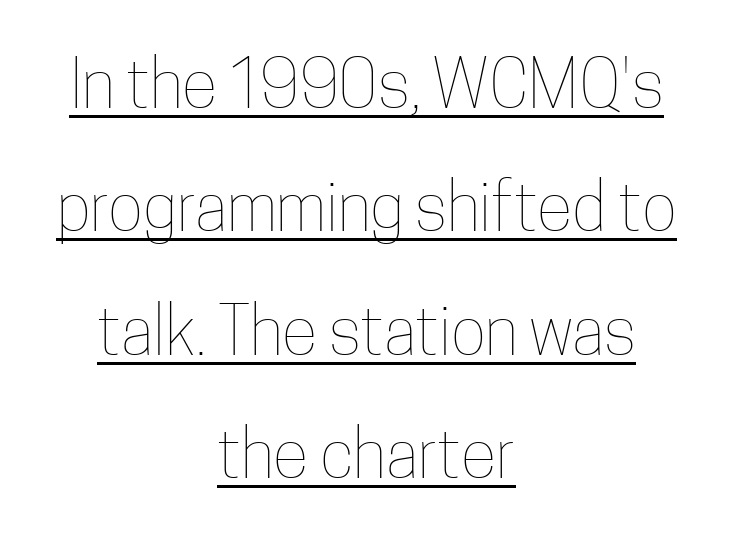
Q: Is the text bold? A: No.
Q: Is the text italic (slanted)? A: No, it is upright.
Q: Is the text underlined? A: Yes.
Q: How is the paragraph aligned? A: Centered.
Q: Is the spacing between letters normal or unusually wide? A: Normal.
Q: Width (condensed, normal, or wide)? A: Condensed.
Q: Stroke contrast? A: Low.
Q: x-height? A: Medium.
Q: Monospaced? A: No.
